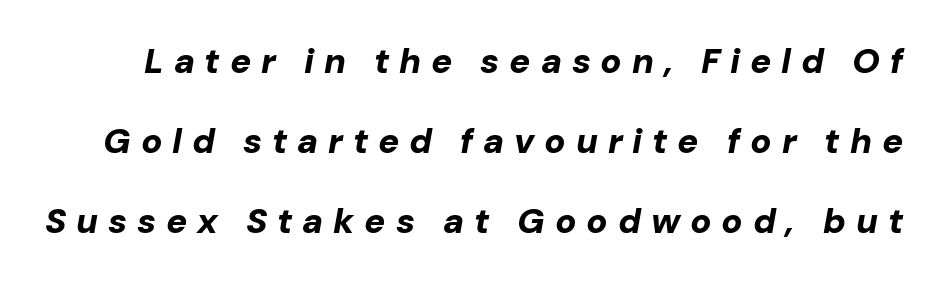
The image shows 35 px bold type, italic (leaning right); set loose line spacing (2.28x), unusually wide letter spacing (+0.28 em), not underlined; low stroke contrast and a medium x-height.
